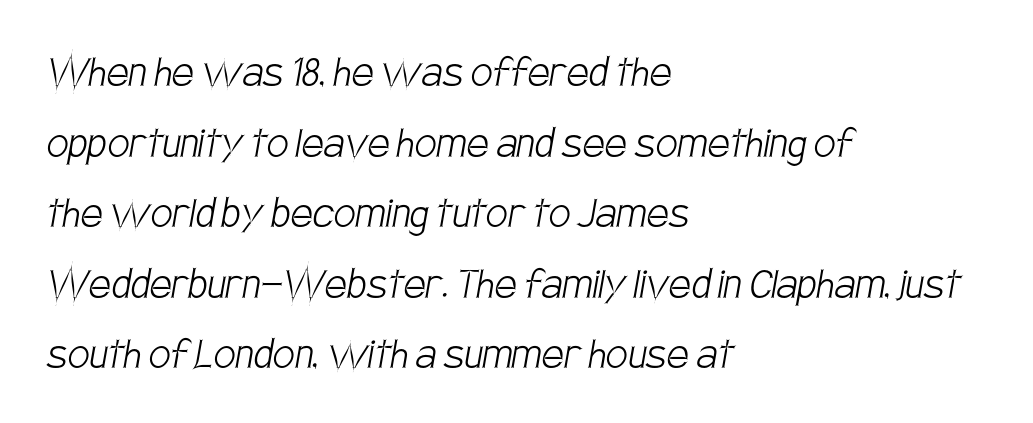
Nothing sits at the stroke ends, so this counts as sans-serif. The passage shown is typed in a proportional face where columns would drift. Tracking here is standard; glyphs follow each other at the usual distance. The typesetting does not lean heavy: it is not bold. Every row of glyphs begins at an identical x-position on the left. Is there much room between lines? A standard amount, neither cramped nor airy.
